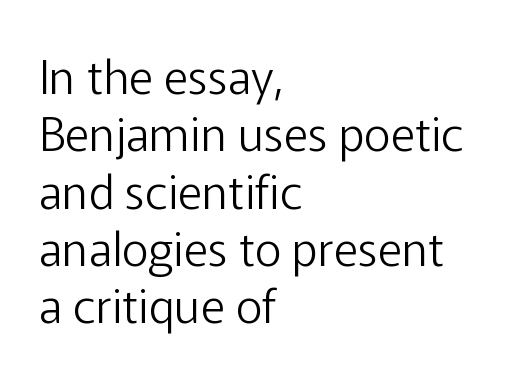
The image shows 47 px light sans-serif type, upright; set left-aligned, line spacing 1.22x, normal letter spacing, not underlined; low stroke contrast and a medium x-height.
